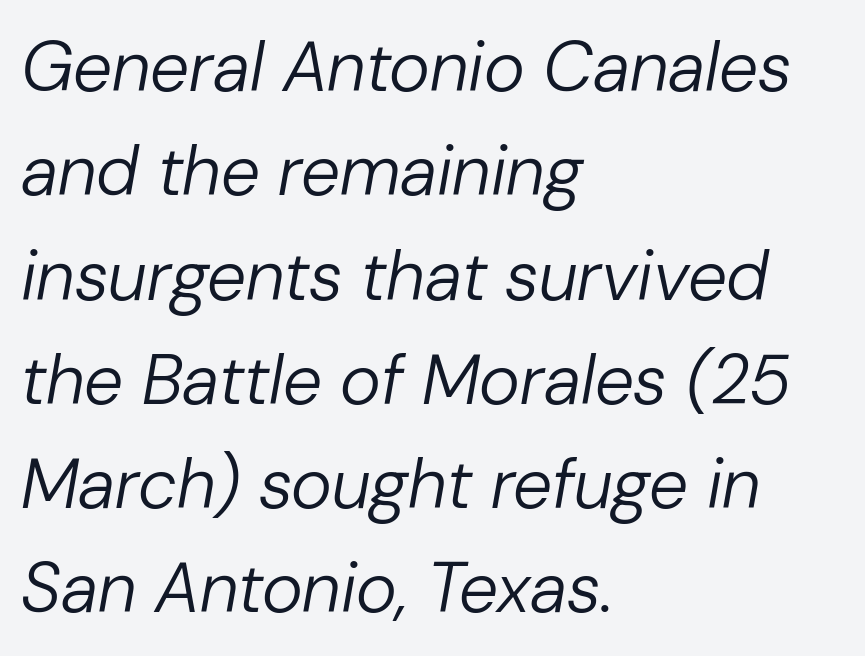
Q: Is the text bold? A: No.
Q: Is the text italic (slanted)? A: Yes, it leans right by about 10 degrees.
Q: Is the text underlined? A: No.
Q: How is the paragraph aligned? A: Left-aligned.
Q: Is the spacing between letters normal or unusually wide? A: Normal.
Q: Is the spacing between lines tight, normal or loose? A: Normal.
Q: Width (condensed, normal, or wide)? A: Normal.
Q: Stroke contrast? A: Low.
Q: x-height? A: Medium.
Q: Monospaced? A: No.
